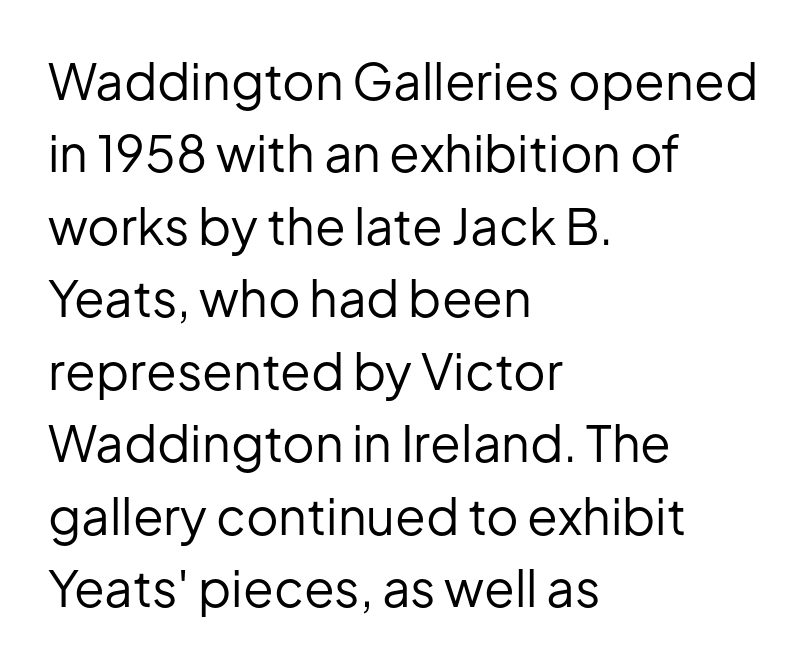
{"serif": "no", "italic": "no", "bold": "no", "weight": "regular", "width": "normal", "stroke_contrast": "low", "x_height": "medium", "monospaced": "no", "underline": "no", "align": "left", "line_spacing": "normal", "line_spacing_ratio": 1.45, "letter_spacing": "normal", "letter_spacing_em": 0.0, "glyph_px": 50}
